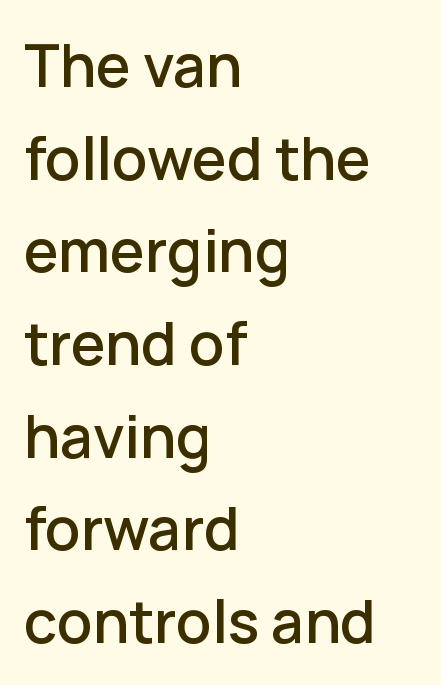
Successive baselines arrive at the customary interval. There is no visible air inserted between adjacent glyphs. The paragraph has a hard left edge and a soft right edge. The typography opts for an upright posture over an oblique one. Think of a printed novel: that variable character pitch is what you see here.
